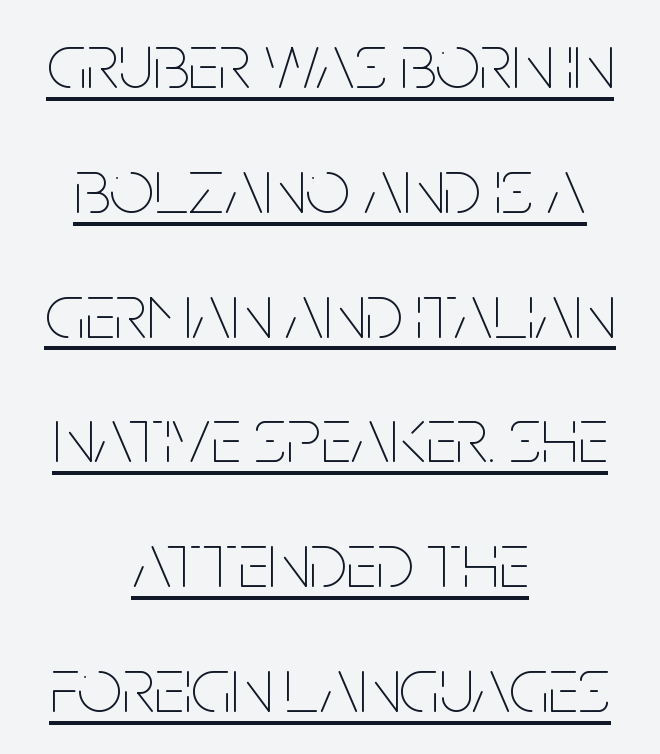
Q: Is the text bold? A: No.
Q: Is the text italic (slanted)? A: No, it is upright.
Q: Is the text underlined? A: Yes.
Q: How is the paragraph aligned? A: Centered.
Q: Is the spacing between letters normal or unusually wide? A: Normal.
Q: Is the spacing between lines tight, normal or loose? A: Normal.
Q: Width (condensed, normal, or wide)? A: Condensed.
Q: Stroke contrast? A: Low.
Q: x-height? A: Large.
Q: Monospaced? A: No.
